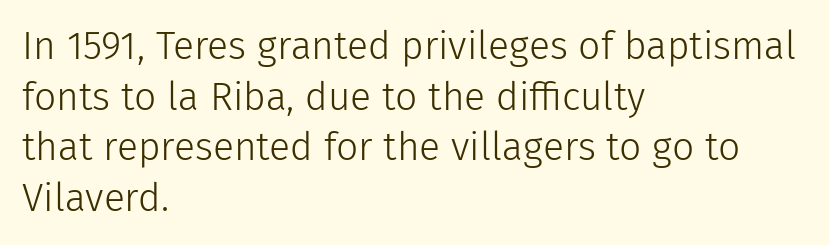
Q: Is the text bold? A: No.
Q: Is the text italic (slanted)? A: No, it is upright.
Q: Is the typeface a serif or a sans-serif typeface? A: Sans-serif.
Q: Is the text underlined? A: No.
Q: How is the paragraph aligned? A: Left-aligned.
Q: Is the spacing between letters normal or unusually wide? A: Normal.
Q: Is the spacing between lines tight, normal or loose? A: Normal.
Q: Width (condensed, normal, or wide)? A: Normal.
Q: Stroke contrast? A: Low.
Q: x-height? A: Medium.
Q: Monospaced? A: No.
